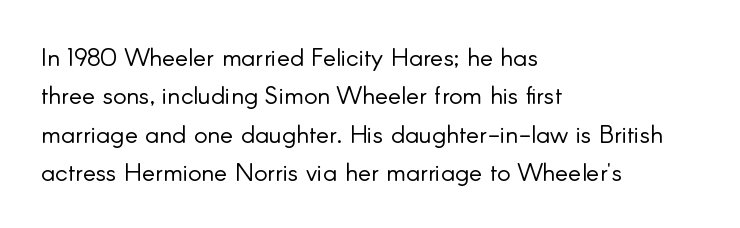
Q: Is the text bold? A: No.
Q: Is the text italic (slanted)? A: No, it is upright.
Q: Is the text underlined? A: No.
Q: How is the paragraph aligned? A: Left-aligned.
Q: Is the spacing between letters normal or unusually wide? A: Normal.
Q: Is the spacing between lines tight, normal or loose? A: Normal.
